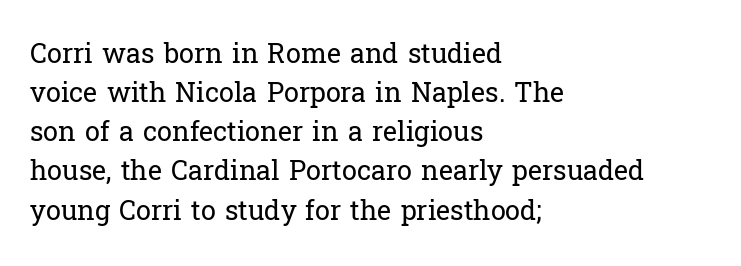
Default kerning and tracking; the words read as compact shapes. No heavy texture on the line: the type isn't bold. A roman cut, with each character standing at attention. Notice how the passage keeps a crisp vertical edge on the left only. Bare-footed words on every line.
